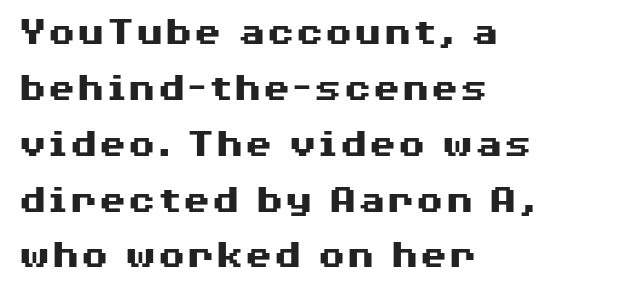
The image shows 42 px heavy, wide sans-serif type, upright; set left-aligned, normal line spacing (1.33x), normal letter spacing, not underlined; medium stroke contrast and a medium x-height.
